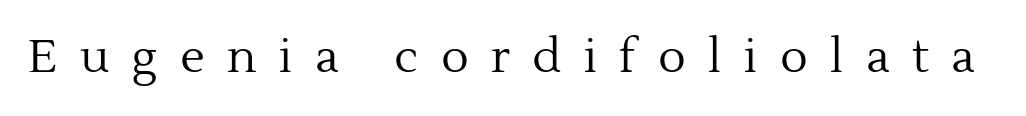
{"serif": "yes", "italic": "no", "bold": "no", "weight": "regular", "width": "normal", "x_height": "medium", "monospaced": "no", "underline": "no", "letter_spacing": "wide", "letter_spacing_em": 0.49, "glyph_px": 46}
